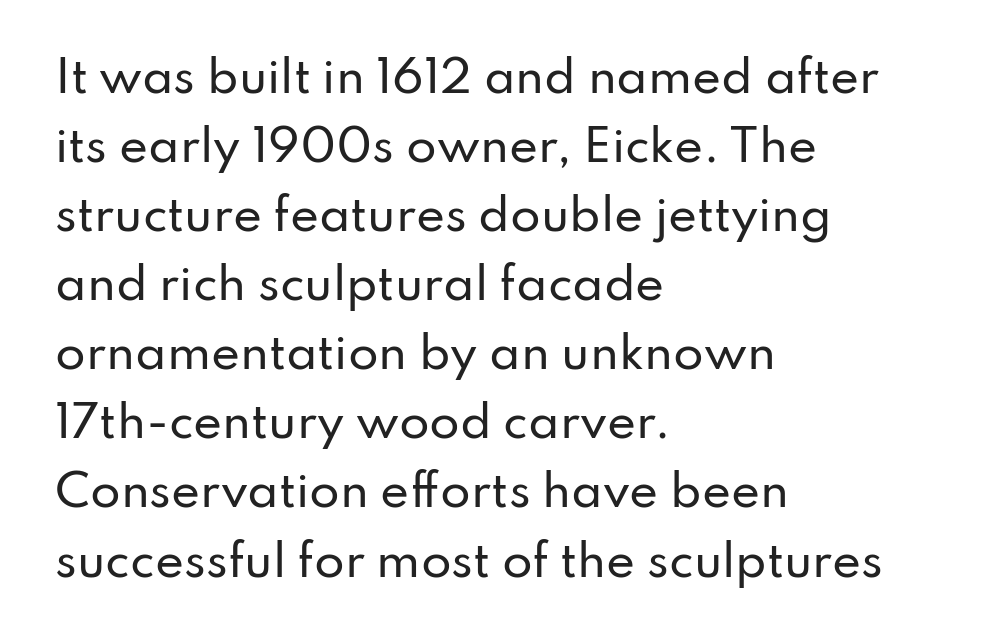
{"serif": "no", "italic": "no", "width": "normal", "stroke_contrast": "low", "x_height": "small", "monospaced": "no", "underline": "no", "align": "left", "line_spacing": "normal", "line_spacing_ratio": 1.57, "letter_spacing": "normal", "letter_spacing_em": 0.0, "glyph_px": 44}
